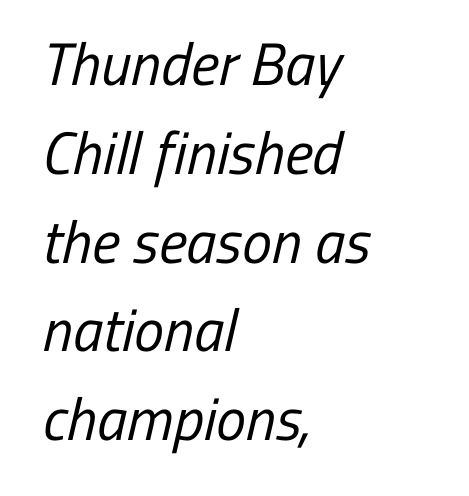
Beneath every word, the page is bare. Quick note: interline space is typical. The text was rendered using a sans face with plain stroke endings. This sample is left-justified, so line endings fall wherever the words run out.
